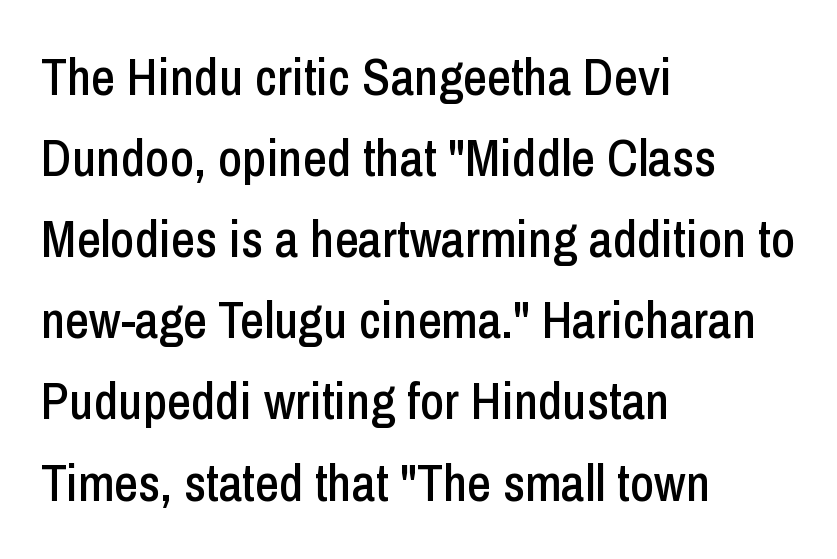
The image shows 52 px condensed sans-serif type, upright; set left-aligned, normal line spacing (1.56x), normal letter spacing, not underlined; low stroke contrast and a medium x-height.
